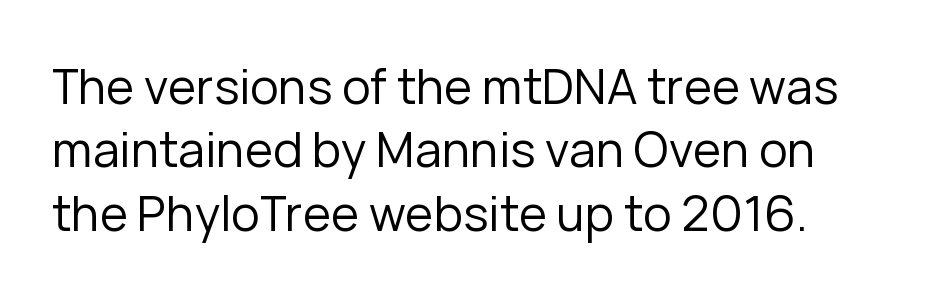
{"serif": "no", "italic": "no", "bold": "no", "weight": "regular", "width": "normal", "stroke_contrast": "low", "x_height": "medium", "monospaced": "no", "underline": "no", "line_spacing": "normal", "line_spacing_ratio": 1.32, "letter_spacing": "normal", "letter_spacing_em": 0.0, "glyph_px": 48}
